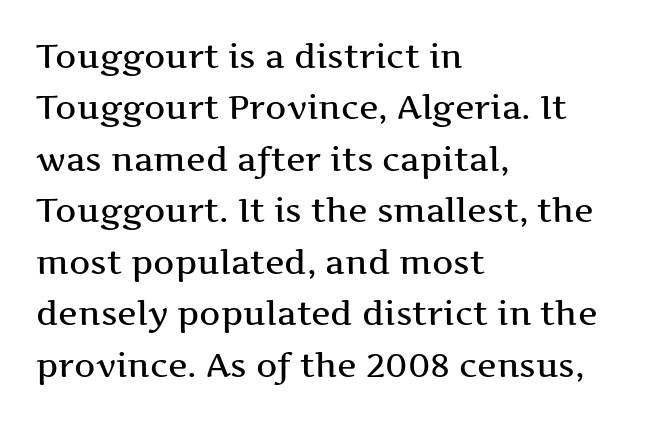
Q: Is the text italic (slanted)? A: No, it is upright.
Q: Is the typeface a serif or a sans-serif typeface? A: Serif.
Q: Is the text underlined? A: No.
Q: How is the paragraph aligned? A: Left-aligned.
Q: Is the spacing between letters normal or unusually wide? A: Normal.
Q: Is the spacing between lines tight, normal or loose? A: Normal.
Q: Width (condensed, normal, or wide)? A: Wide.
Q: Stroke contrast? A: Medium.
Q: x-height? A: Medium.
Q: Monospaced? A: No.
